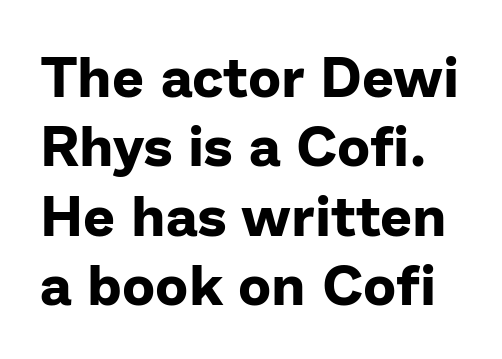
The image shows 56 px bold sans-serif type, upright; set line spacing 1.24x, normal letter spacing, not underlined; low stroke contrast and a medium x-height.
